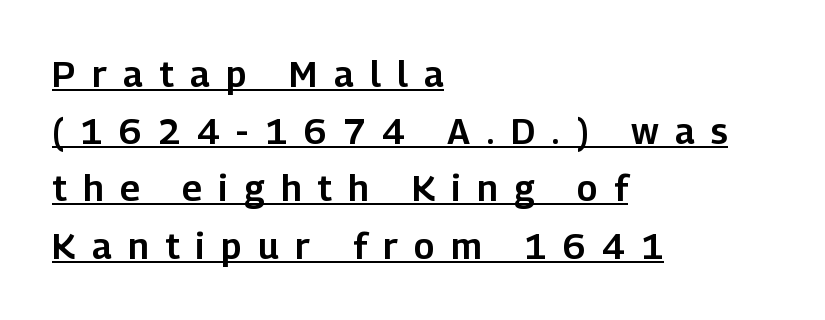
Q: Is the text italic (slanted)? A: No, it is upright.
Q: Is the typeface a serif or a sans-serif typeface? A: Sans-serif.
Q: Is the text underlined? A: Yes.
Q: How is the paragraph aligned? A: Left-aligned.
Q: Is the spacing between letters normal or unusually wide? A: Unusually wide.
Q: Is the spacing between lines tight, normal or loose? A: Normal.
Q: Width (condensed, normal, or wide)? A: Normal.
Q: Stroke contrast? A: Low.
Q: x-height? A: Medium.
Q: Monospaced? A: No.
